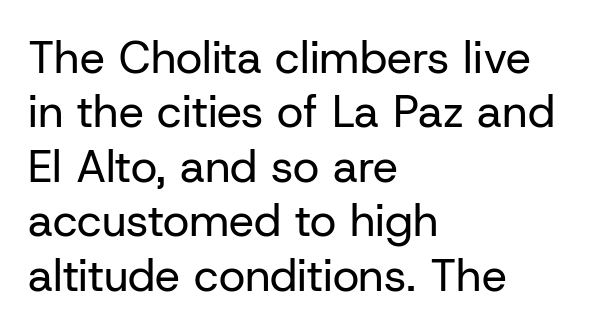
The image shows 45 px regular-weight sans-serif type, upright; set left-aligned, line spacing 1.21x, normal letter spacing, not underlined; low stroke contrast and a medium x-height.
